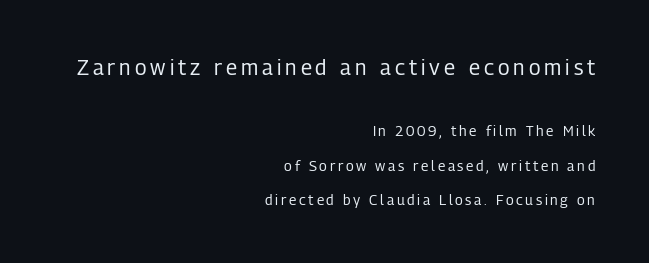
This rendering uses right alignment, leaving the left contour irregular. You get the large type first, then a drop to smaller type. Underline: absent. The letters stand straight up with perfectly vertical stems.
